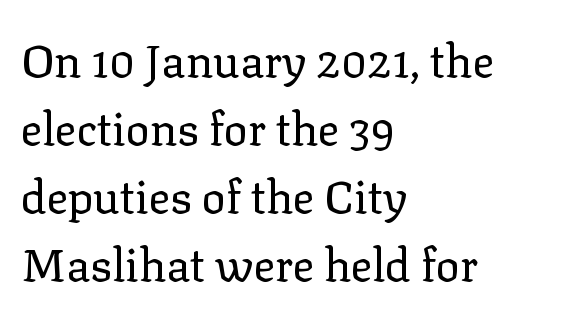
Every stem runs plumb, perpendicular to the baseline. Honestly, the row spacing looks completely unremarkable. Little horizontal feet cap the strokes, marking this as serif type. Caption: face not bold, strokes unweighted. Each letter keeps its own natural width here, so spacing adapts to shape. The gaps between neighbouring characters are ordinary and unremarkable.
